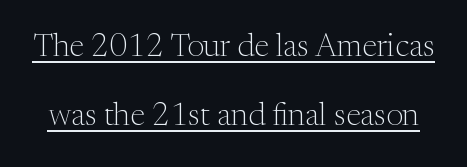
The image shows 32 px light serif type, upright; set loose line spacing (2.16x), normal letter spacing, underlined; medium stroke contrast and a medium x-height.
